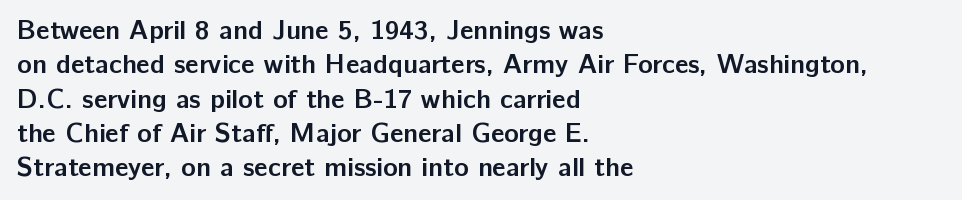
The image shows 27 px bold type, upright; set left-aligned, normal line spacing (1.27x), normal letter spacing, not underlined.
